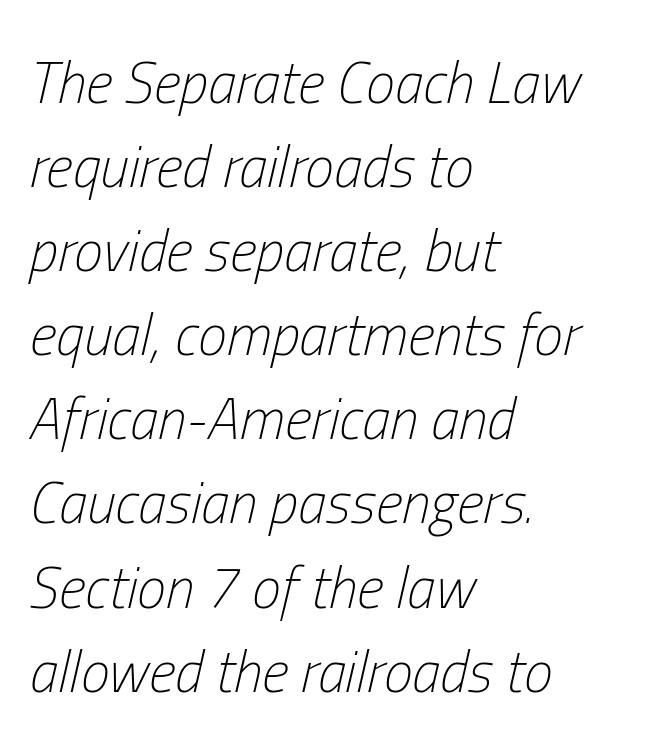
Q: Is the text bold? A: No.
Q: Is the text italic (slanted)? A: Yes, it leans right by about 13 degrees.
Q: Is the text underlined? A: No.
Q: How is the paragraph aligned? A: Left-aligned.
Q: Is the spacing between letters normal or unusually wide? A: Normal.
Q: Is the spacing between lines tight, normal or loose? A: Normal.
Q: Width (condensed, normal, or wide)? A: Condensed.
Q: Stroke contrast? A: Low.
Q: x-height? A: Medium.
Q: Monospaced? A: No.
